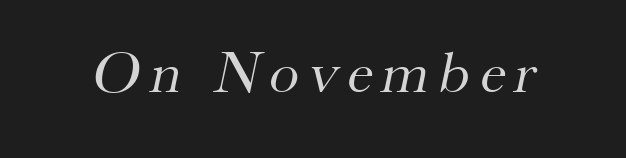
{"serif": "yes", "bold": "no", "weight": "regular", "width": "normal", "stroke_contrast": "medium", "x_height": "small", "monospaced": "no", "underline": "no", "glyph_px": 60}
